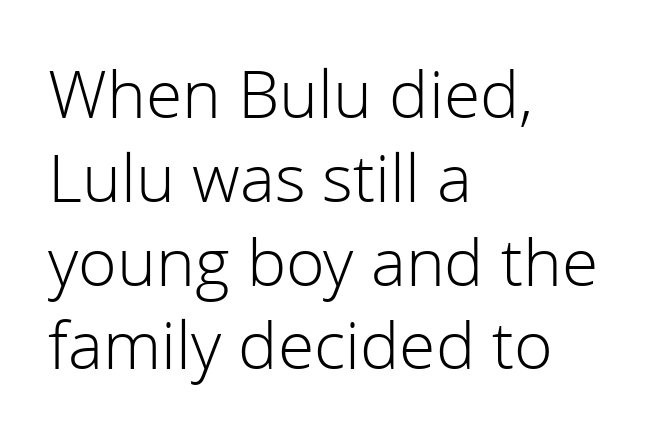
Q: Is the text bold? A: No.
Q: Is the text italic (slanted)? A: No, it is upright.
Q: Is the typeface a serif or a sans-serif typeface? A: Sans-serif.
Q: Is the text underlined? A: No.
Q: How is the paragraph aligned? A: Left-aligned.
Q: Is the spacing between letters normal or unusually wide? A: Normal.
Q: Is the spacing between lines tight, normal or loose? A: Normal.
Q: Width (condensed, normal, or wide)? A: Normal.
Q: Stroke contrast? A: Low.
Q: x-height? A: Medium.
Q: Monospaced? A: No.
